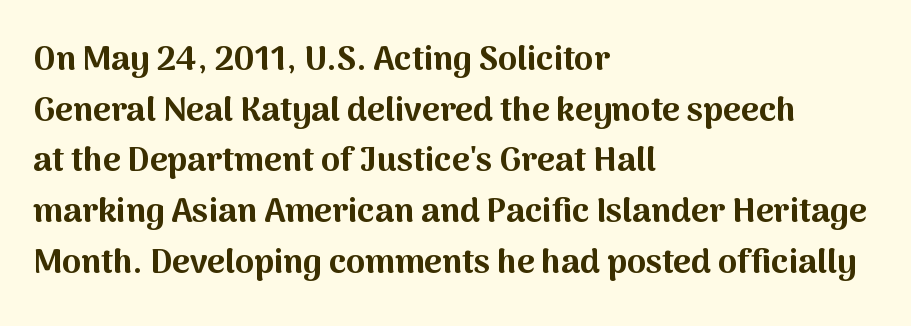
Q: Is the text bold? A: Yes.
Q: Is the text italic (slanted)? A: No, it is upright.
Q: Is the typeface a serif or a sans-serif typeface? A: Sans-serif.
Q: Is the text underlined? A: No.
Q: How is the paragraph aligned? A: Left-aligned.
Q: Is the spacing between letters normal or unusually wide? A: Normal.
Q: Is the spacing between lines tight, normal or loose? A: Normal.
Q: Width (condensed, normal, or wide)? A: Normal.
Q: Stroke contrast? A: Medium.
Q: x-height? A: Medium.
Q: Monospaced? A: No.
